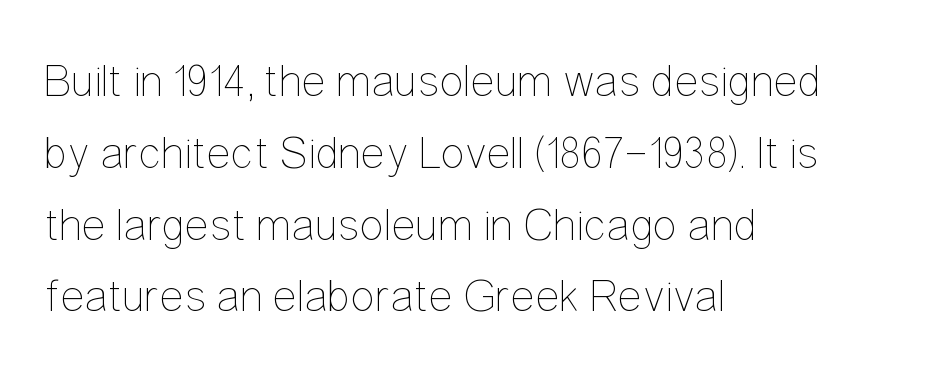
The image shows 46 px thin, condensed type, upright; set left-aligned, normal line spacing (1.56x), normal letter spacing, not underlined; low stroke contrast and a medium x-height.
